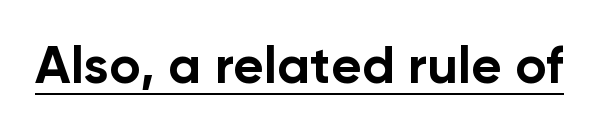
Does the type have serifs? No, each stem ends abruptly. The font is running at its bold setting. It's the straight-up-and-down kind of type. Character widths vary here, with narrow letters taking less room than wide ones. Has an underline been added? It has. This sample uses plain, unmodified letter spacing.
